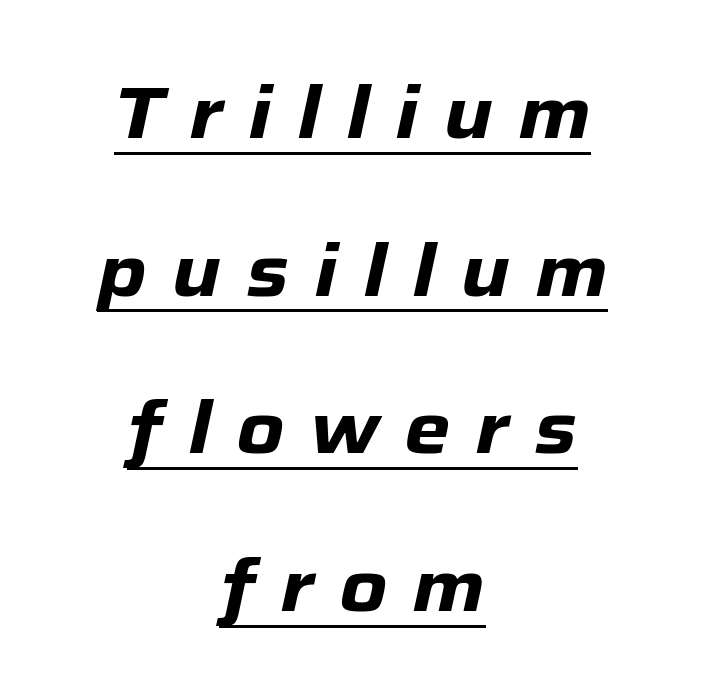
Look at the tracking — it's clearly loosened, letters drifting apart. The rag falls on both sides of this text block equally. Glance below the letters and you will spot a drawn line. A typesetter would call this proportional, since set widths differ per character.
